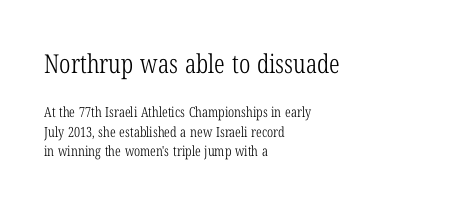
Q: Is the text bold? A: No.
Q: Is the text italic (slanted)? A: No, it is upright.
Q: Is the text underlined? A: No.
Q: How is the paragraph aligned? A: Left-aligned.
Q: Is the spacing between letters normal or unusually wide? A: Normal.
Q: Is the spacing between lines tight, normal or loose? A: Normal.
Q: Which block of text is set in a larger size, the first (top) or the second (bottom)? A: The first (top) one.
